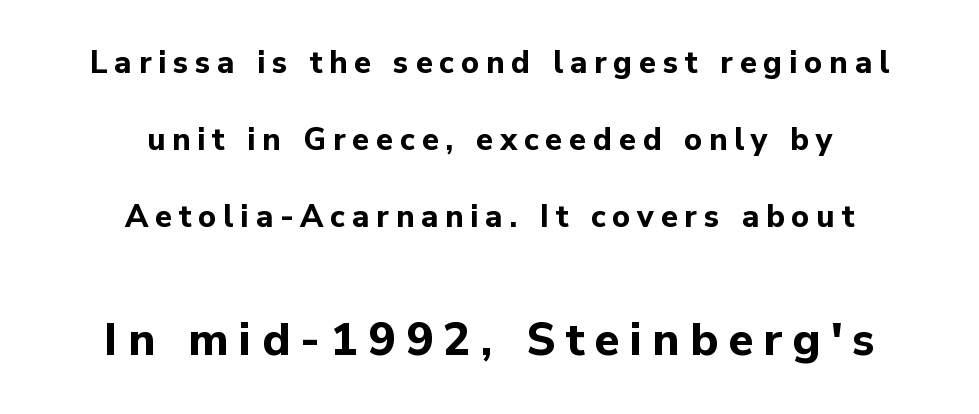
Q: Is the text bold? A: Yes.
Q: Is the text italic (slanted)? A: No, it is upright.
Q: Is the typeface a serif or a sans-serif typeface? A: Sans-serif.
Q: Is the text underlined? A: No.
Q: How is the paragraph aligned? A: Centered.
Q: Is the spacing between letters normal or unusually wide? A: Unusually wide.
Q: Is the spacing between lines tight, normal or loose? A: Loose.
Q: Which block of text is set in a larger size, the first (top) or the second (bottom)? A: The second (bottom) one.
Q: Width (condensed, normal, or wide)? A: Normal.
Q: Stroke contrast? A: Low.
Q: x-height? A: Medium.
Q: Monospaced? A: No.
